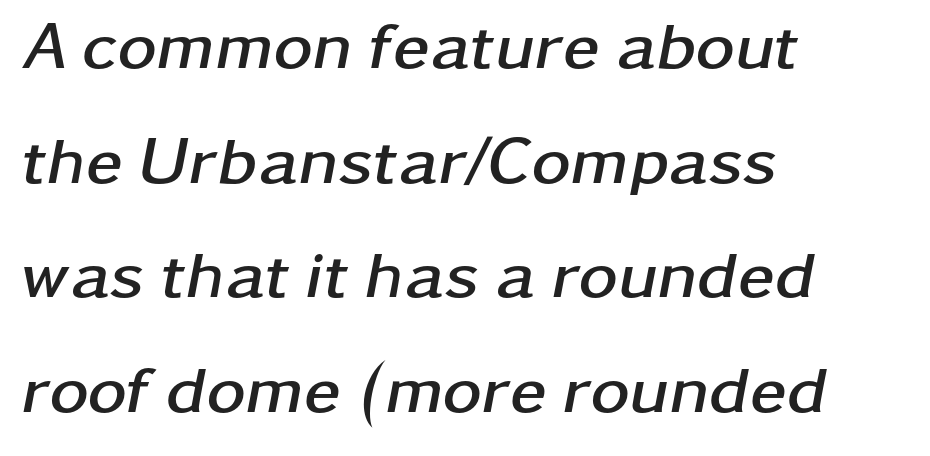
The image shows 67 px semibold, wide type, italic (leaning right); set left-aligned, line spacing 1.71x, normal letter spacing, not underlined; low stroke contrast and a medium x-height.
